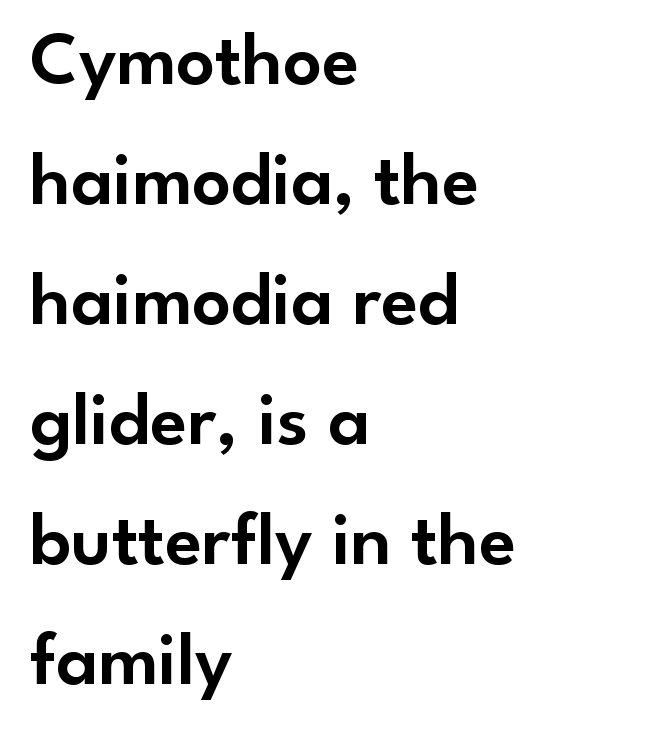
Q: Is the text italic (slanted)? A: No, it is upright.
Q: Is the typeface a serif or a sans-serif typeface? A: Sans-serif.
Q: Is the text underlined? A: No.
Q: How is the paragraph aligned? A: Left-aligned.
Q: Is the spacing between letters normal or unusually wide? A: Normal.
Q: Is the spacing between lines tight, normal or loose? A: Normal.
Q: Width (condensed, normal, or wide)? A: Normal.
Q: Stroke contrast? A: Low.
Q: x-height? A: Small.
Q: Monospaced? A: No.
